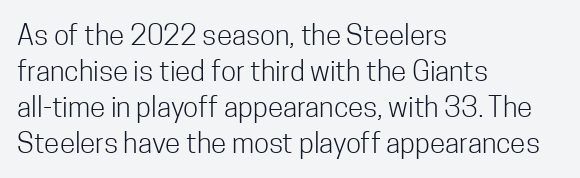
The image shows 28 px light, condensed sans-serif type, upright; set left-aligned, normal line spacing (1.29x), normal letter spacing, not underlined; low stroke contrast and a medium x-height.
